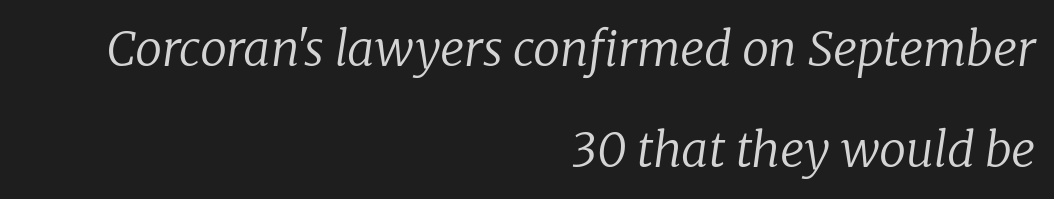
Any mark beneath the type? The region is blank. Regarding leading, the lines here are spaced well apart. Examine the stroke ends and you'll spot serifs. The letters advance in unequal steps, a hallmark of proportional type. The weight would be labelled regular, book, light, or lighter still.
